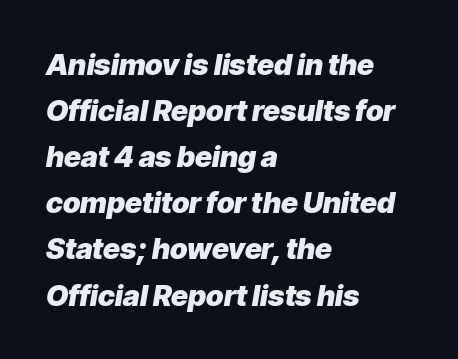
{"italic": "yes", "lean": "right", "slant_degrees": 9, "bold": "yes", "weight": "heavy", "width": "normal", "stroke_contrast": "low", "x_height": "medium", "monospaced": "no", "underline": "no", "align": "left", "line_spacing": "normal", "line_spacing_ratio": 1.59, "letter_spacing": "normal", "letter_spacing_em": 0.0, "glyph_px": 29}
